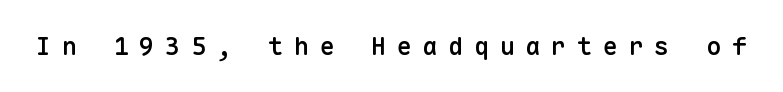
{"italic": "no", "bold": "semi", "underline": "no", "letter_spacing": "wide", "letter_spacing_em": 0.43, "glyph_px": 25}
